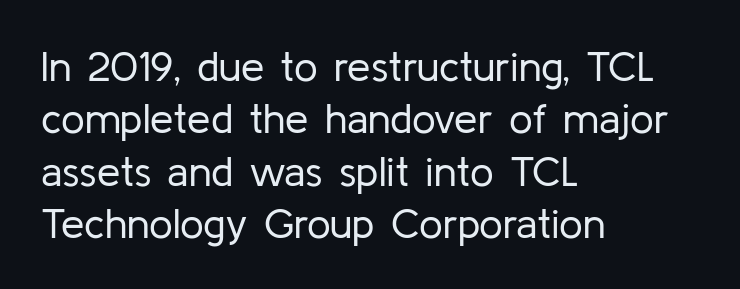
The image shows 42 px regular-weight sans-serif type, upright; set left-aligned, normal line spacing (1.25x), normal letter spacing, not underlined; low stroke contrast and a medium x-height.
